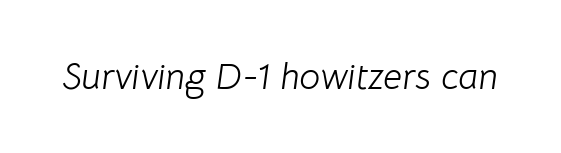
Q: Is the text bold? A: No.
Q: Is the text italic (slanted)? A: Yes, it leans right by about 8 degrees.
Q: Is the text underlined? A: No.
Q: Is the spacing between letters normal or unusually wide? A: Normal.
Q: Width (condensed, normal, or wide)? A: Normal.
Q: Stroke contrast? A: Low.
Q: x-height? A: Medium.
Q: Monospaced? A: No.
